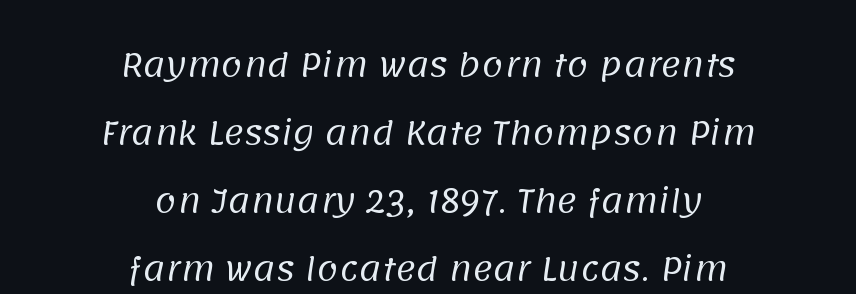
{"serif": "no", "bold": "no", "weight": "regular", "width": "normal", "stroke_contrast": "low", "x_height": "large", "monospaced": "no", "underline": "no", "align": "center", "line_spacing": "loose", "line_spacing_ratio": 2.19, "letter_spacing": "normal", "letter_spacing_em": 0.0, "glyph_px": 31}
